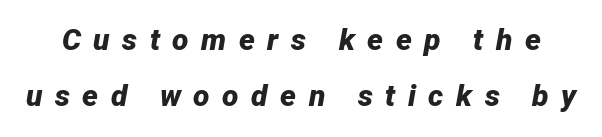
Q: Is the text bold? A: Yes.
Q: Is the text italic (slanted)? A: Yes, it leans right by about 12 degrees.
Q: Is the text underlined? A: No.
Q: Is the spacing between letters normal or unusually wide? A: Unusually wide.
Q: Width (condensed, normal, or wide)? A: Normal.
Q: Stroke contrast? A: Low.
Q: x-height? A: Medium.
Q: Monospaced? A: No.
